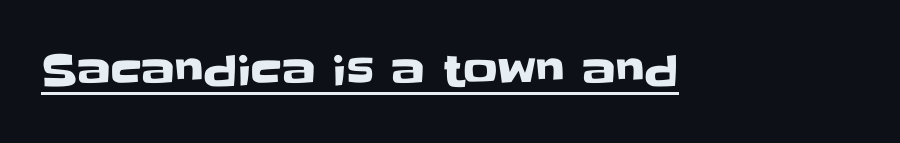
Q: Is the text italic (slanted)? A: No, it is upright.
Q: Is the typeface a serif or a sans-serif typeface? A: Sans-serif.
Q: Is the text underlined? A: Yes.
Q: Is the spacing between letters normal or unusually wide? A: Normal.
Q: Width (condensed, normal, or wide)? A: Normal.
Q: Stroke contrast? A: Low.
Q: x-height? A: Large.
Q: Monospaced? A: No.
